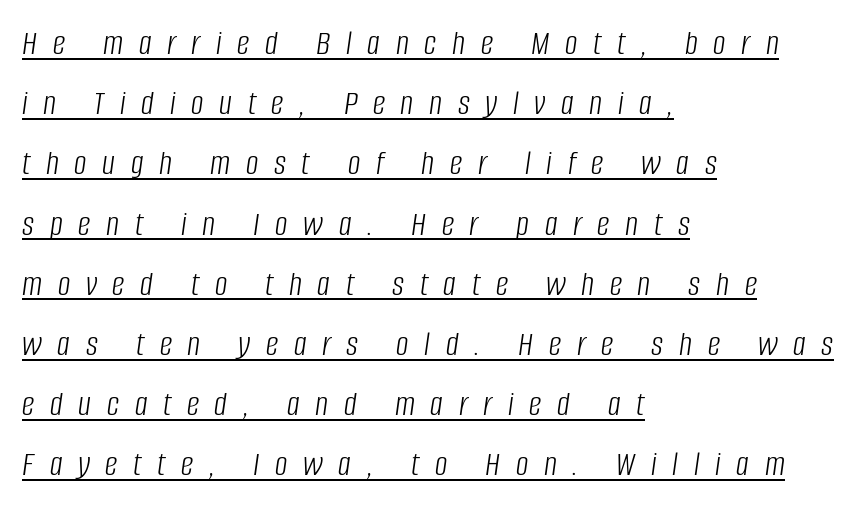
The image shows 35 px light, condensed type, italic (leaning right); set left-aligned, line spacing 1.72x, unusually wide letter spacing (+0.45 em), underlined; low stroke contrast and a large x-height.
